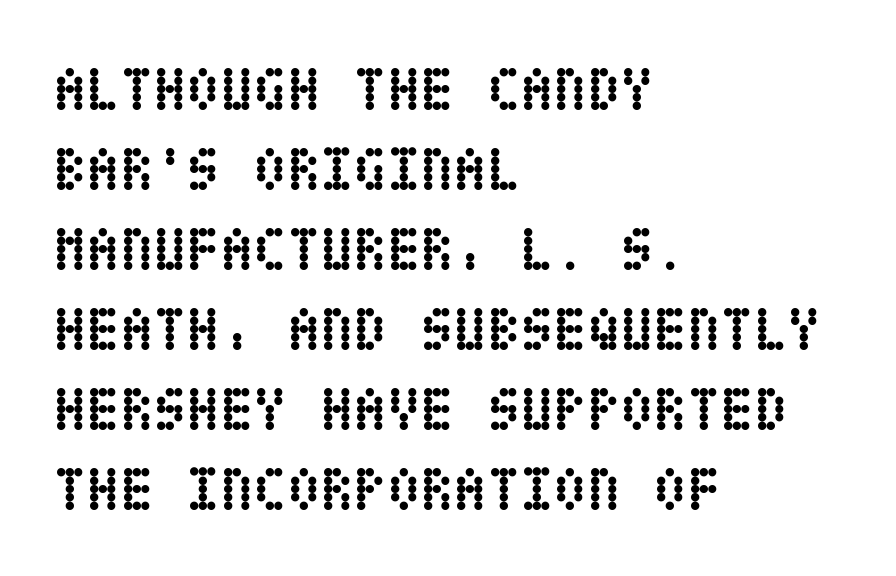
These lines were composed using upright roman letters. The block of text has a typical density, with ordinary space between rows. The baseline area is clear. Summary of weight: heavy, a full bold. Caption: multi-line text, flush left, ragged right. The horizontal fit of the characters is conventional and even.
